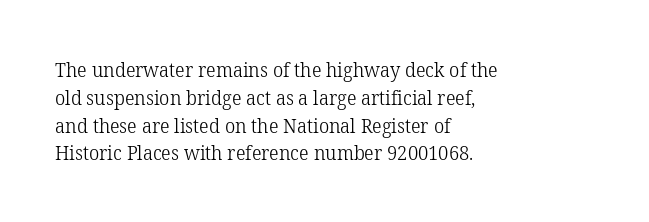
Q: Is the text bold? A: No.
Q: Is the text italic (slanted)? A: No, it is upright.
Q: Is the text underlined? A: No.
Q: How is the paragraph aligned? A: Left-aligned.
Q: Is the spacing between letters normal or unusually wide? A: Normal.
Q: Is the spacing between lines tight, normal or loose? A: Normal.
